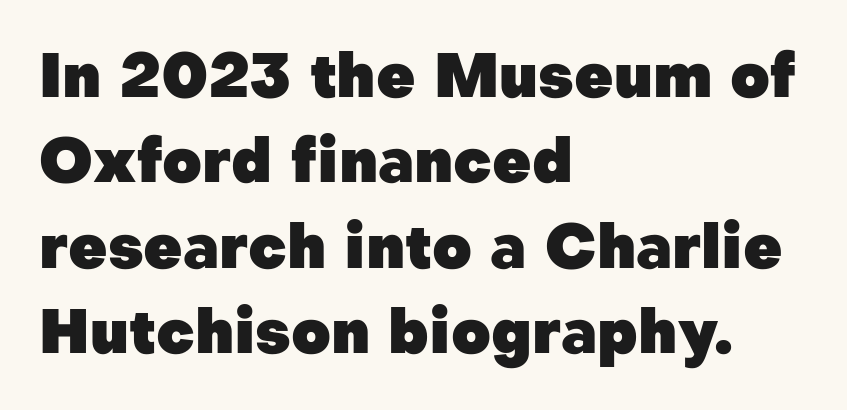
Q: Is the text bold? A: Yes.
Q: Is the text italic (slanted)? A: No, it is upright.
Q: Is the typeface a serif or a sans-serif typeface? A: Sans-serif.
Q: Is the text underlined? A: No.
Q: How is the paragraph aligned? A: Left-aligned.
Q: Is the spacing between letters normal or unusually wide? A: Normal.
Q: Is the spacing between lines tight, normal or loose? A: Normal.
Q: Width (condensed, normal, or wide)? A: Normal.
Q: Stroke contrast? A: Low.
Q: x-height? A: Medium.
Q: Monospaced? A: No.
